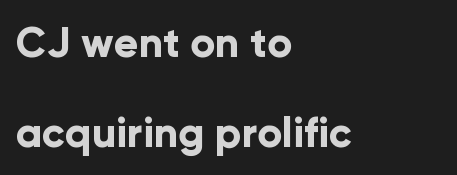
{"serif": "no", "italic": "no", "bold": "yes", "weight": "bold", "width": "normal", "stroke_contrast": "low", "x_height": "medium", "monospaced": "no", "underline": "no", "align": "left", "line_spacing": "loose", "line_spacing_ratio": 2.19, "letter_spacing": "normal", "letter_spacing_em": 0.0, "glyph_px": 41}
